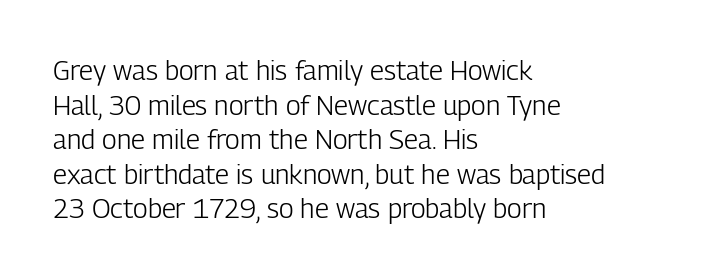
The block of text has a typical density, with ordinary space between rows. Which margin do the lines hug? The left one — the right edge is uneven. The space directly below the letters is spotless. This is the regular roman posture of the typeface. Does extra space separate the letters? No, they use regular spacing.
